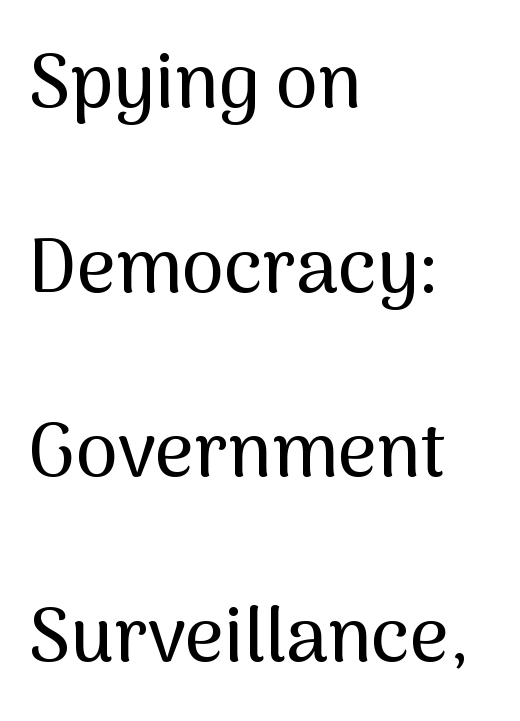
{"serif": "no", "italic": "no", "width": "normal", "stroke_contrast": "medium", "x_height": "medium", "monospaced": "no", "underline": "no", "align": "left", "line_spacing": "loose", "line_spacing_ratio": 2.43, "letter_spacing": "normal", "letter_spacing_em": 0.0, "glyph_px": 76}
